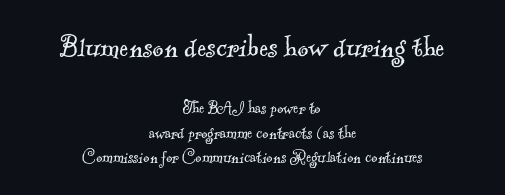
{"serif": "yes", "bold": "no", "weight": "light", "width": "normal", "x_height": "small", "monospaced": "no", "underline": "no", "align": "center", "line_spacing": "normal", "line_spacing_ratio": 1.27, "letter_spacing": "normal", "letter_spacing_em": 0.0, "larger_block": "first", "size_ratio": 1.79, "glyph_px": 34}
